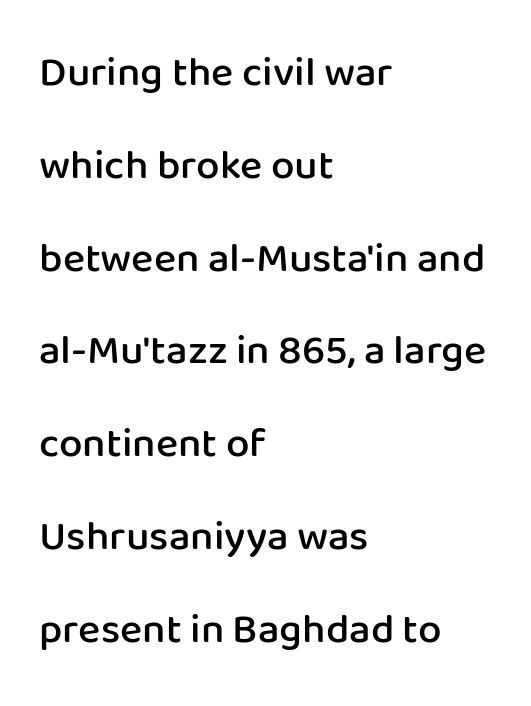
Typesetter's note: demi weight, one step under bold. You could not count columns in this text — the font is proportionally spaced. Underline: absent. No extra tracking has been applied to these lines.
